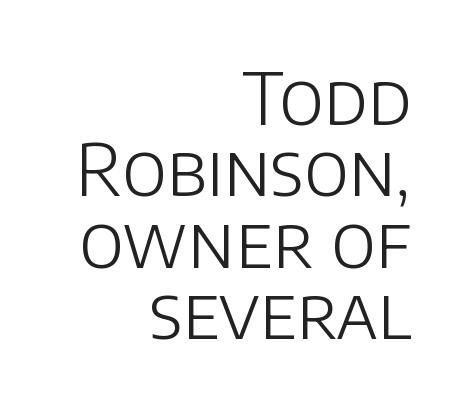
The image shows 72 px light sans-serif type, upright; set right-aligned, tight line spacing (0.99x), normal letter spacing, not underlined; low stroke contrast and a large x-height.
